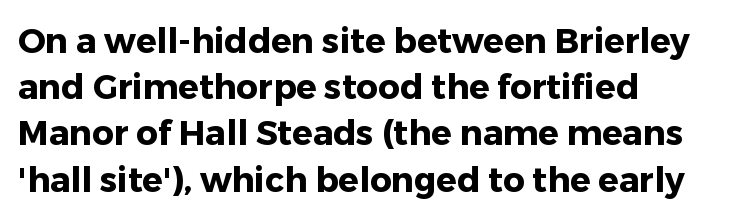
The image shows 34 px heavy sans-serif type, upright; set left-aligned, normal line spacing (1.36x), normal letter spacing, not underlined; low stroke contrast and a medium x-height.
